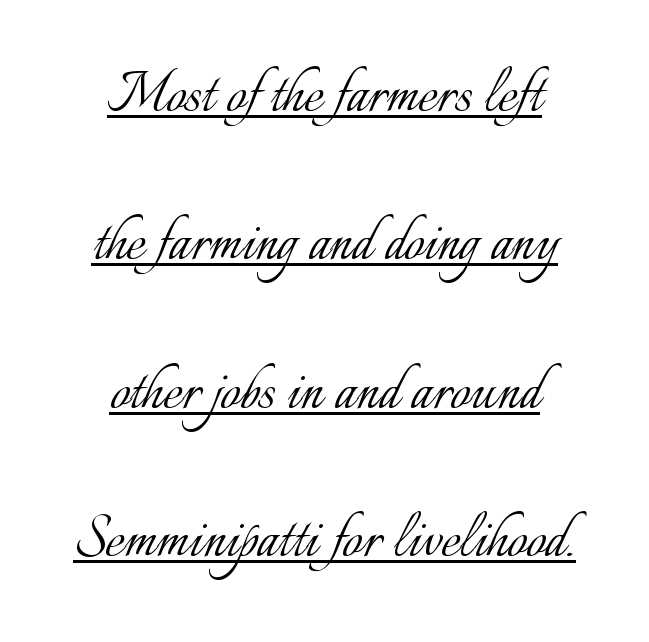
Q: Is the text bold? A: No.
Q: Is the text italic (slanted)? A: Yes.
Q: Is the text underlined? A: Yes.
Q: How is the paragraph aligned? A: Centered.
Q: Is the spacing between letters normal or unusually wide? A: Normal.
Q: Is the spacing between lines tight, normal or loose? A: Loose.
Q: Width (condensed, normal, or wide)? A: Normal.
Q: Stroke contrast? A: Low.
Q: x-height? A: Small.
Q: Monospaced? A: No.
